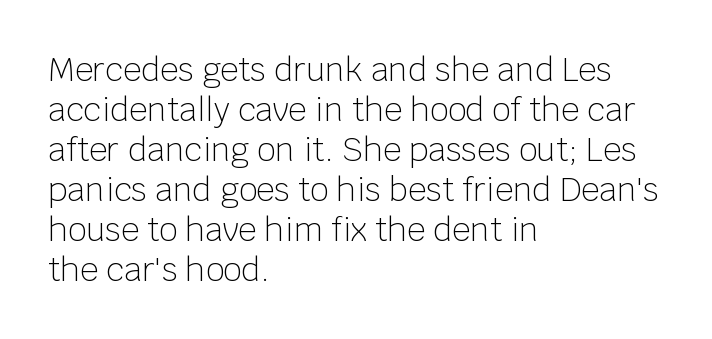
A bare baseline throughout the passage. The cut favours lightness, reaching ordinary text weight at its darkest. Upright lettering throughout. Character widths vary here, with narrow letters taking less room than wide ones. Each letter's strokes conclude bluntly, with no projecting serifs. The rendering anchors every line to the left-hand side.
